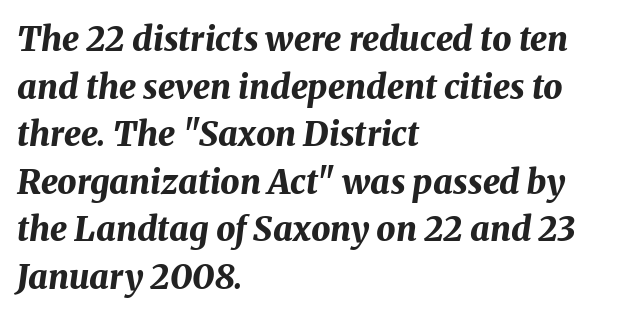
Letter spacing: default. Spacing verdict: proportional, widths tailored to each character. The string is rendered with underlining switched off. Slanted lettering throughout. Stroke thickness is high; the sample reads as a true bold. Vertical spacing — default.
